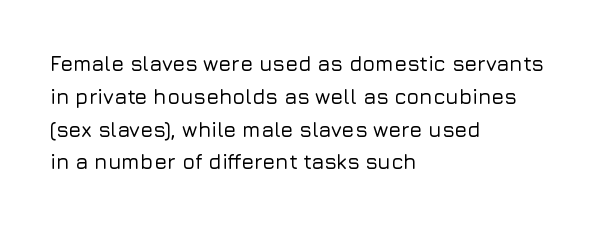
{"italic": "no", "underline": "no", "align": "left", "line_spacing": "normal", "line_spacing_ratio": 1.56, "letter_spacing": "normal", "letter_spacing_em": 0.0, "glyph_px": 21}
